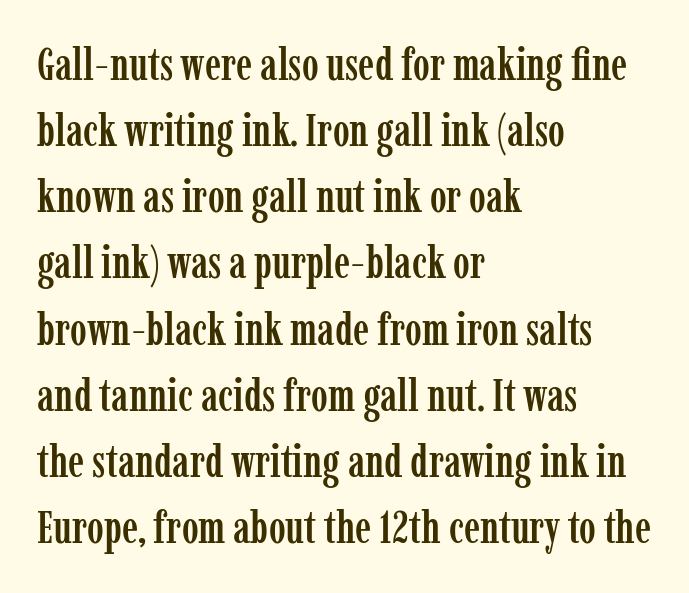
{"serif": "yes", "italic": "no", "width": "condensed", "stroke_contrast": "low", "x_height": "medium", "monospaced": "no", "underline": "no", "align": "left", "line_spacing": "normal", "line_spacing_ratio": 1.47, "letter_spacing": "normal", "letter_spacing_em": 0.0, "glyph_px": 45}
